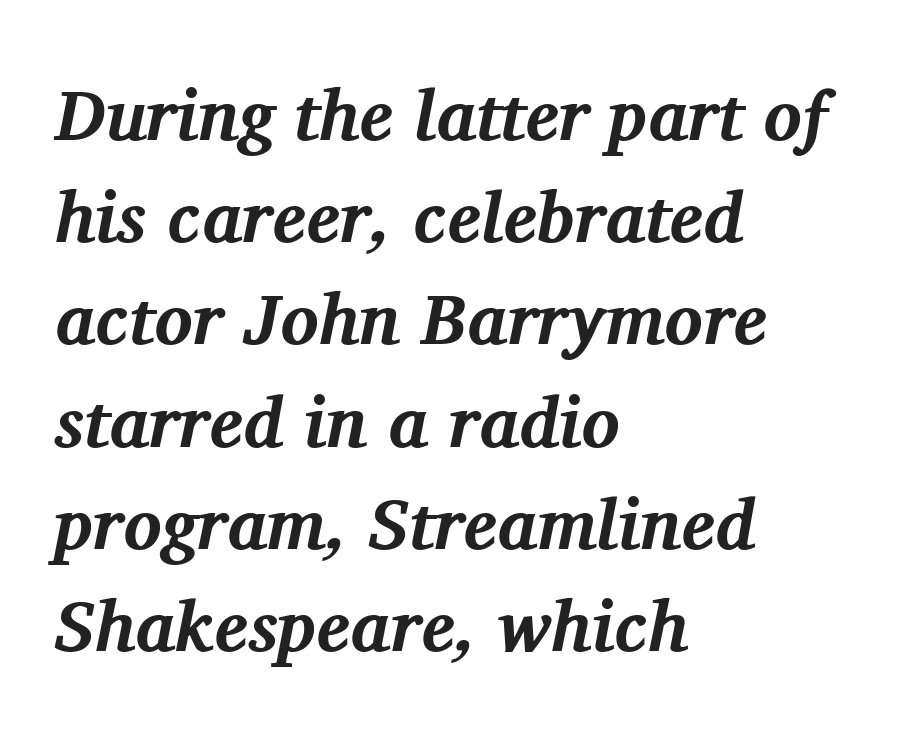
If you drew a line through each stem, it would be angled. The letters advance in unequal steps, a hallmark of proportional type. Vertically, the passage feels balanced, rows spaced as you'd expect. Does the type have serifs? Yes, each stem ends in a small foot. Descender tails drop into unmarked territory.
